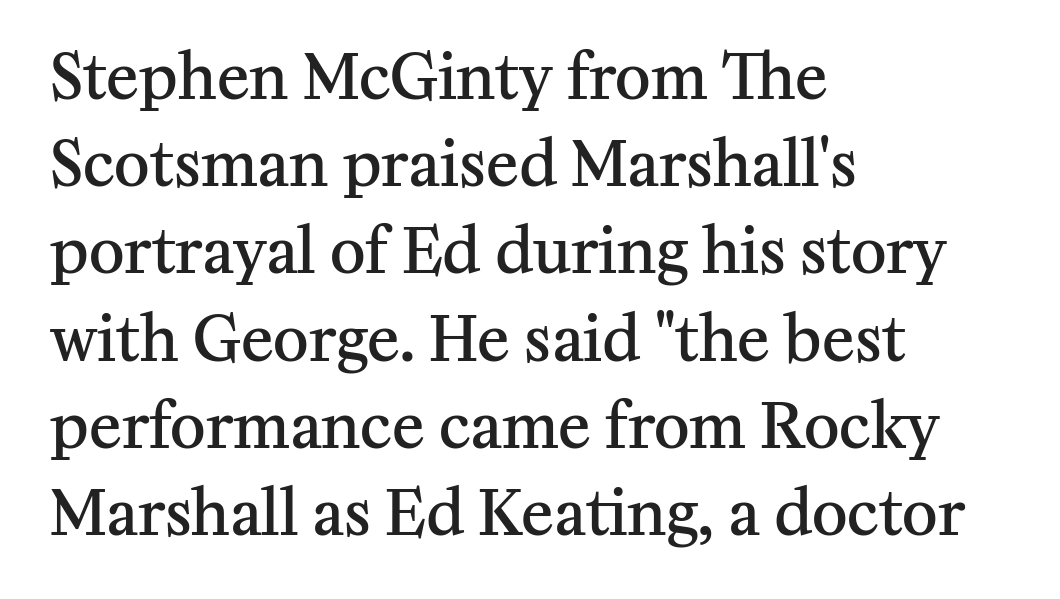
{"serif": "yes", "italic": "no", "bold": "semi", "weight": "semibold", "width": "normal", "stroke_contrast": "medium", "x_height": "medium", "monospaced": "no", "underline": "no", "align": "left", "line_spacing": "normal", "line_spacing_ratio": 1.43, "letter_spacing": "normal", "letter_spacing_em": 0.0, "glyph_px": 61}
